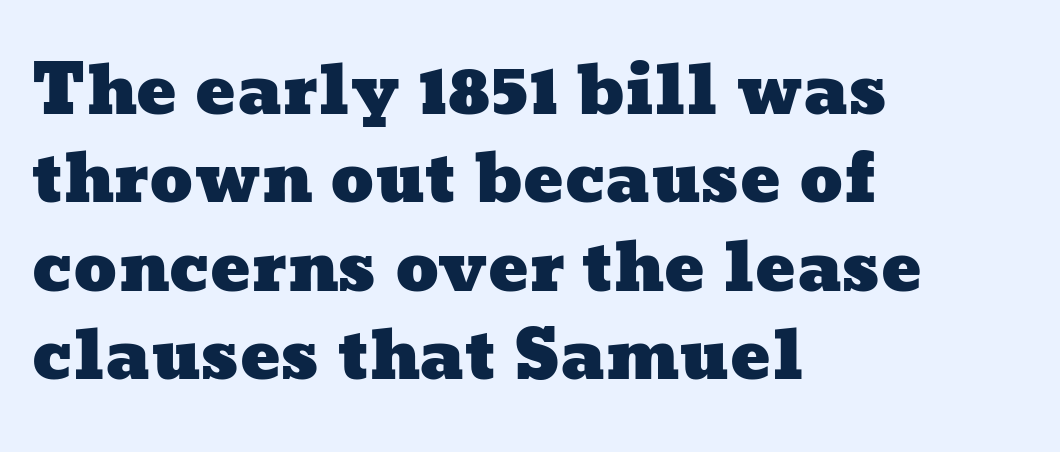
The rendering uses natural spacing where letterforms have individual widths. This rendering uses left alignment, leaving the right contour irregular. In terms of letterspacing, this is plain default setting. This rendering features lettering with no underline. Baseline-to-baseline distance is the conventional proportion of letter height.
